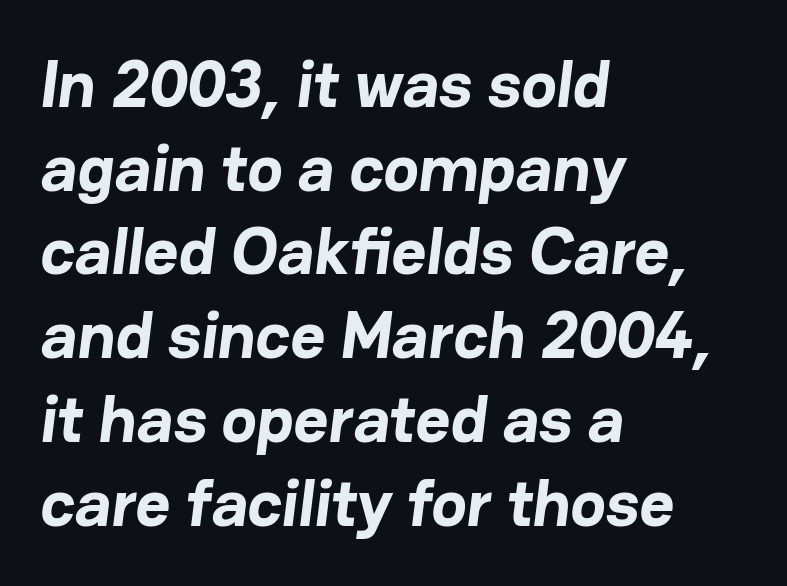
The image shows 67 px bold sans-serif type; set left-aligned, normal line spacing (1.25x), normal letter spacing, not underlined; low stroke contrast and a medium x-height.
